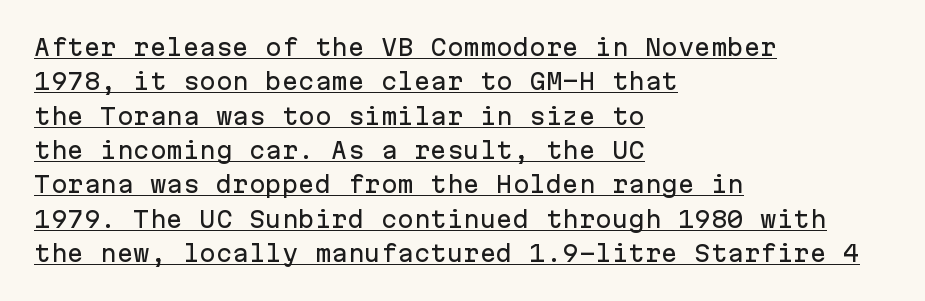
Q: Is the text italic (slanted)? A: No, it is upright.
Q: Is the text underlined? A: Yes.
Q: How is the paragraph aligned? A: Left-aligned.
Q: Is the spacing between letters normal or unusually wide? A: Normal.
Q: Is the spacing between lines tight, normal or loose? A: Normal.
